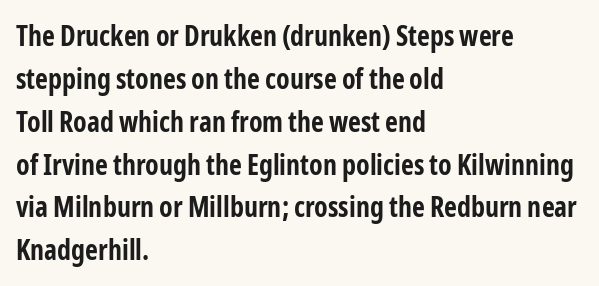
The lines are quadded left. Here the designer chose a conventional face with non-uniform glyph widths. The string is rendered with underlining switched off. The letters stand upright; this is a roman face. Observe the absence of serifs on each vertical stroke in this sample. The gaps between neighbouring characters are ordinary and unremarkable.
